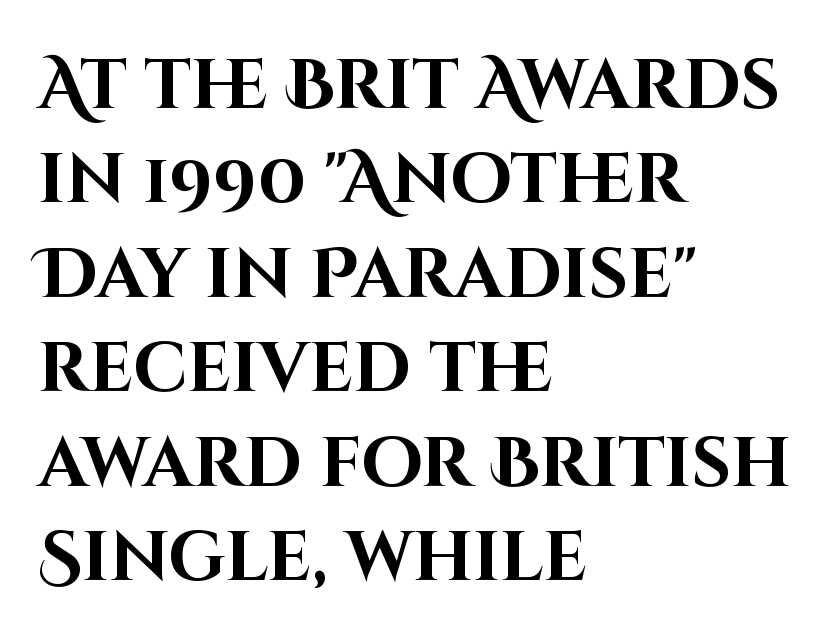
The passage shown is emphatically bold. The glyphs in this specimen are sans serif. Glyph-to-glyph distance matches everyday printed text. Character widths vary here, with narrow letters taking less room than wide ones. Vertical strokes here are truly vertical.
